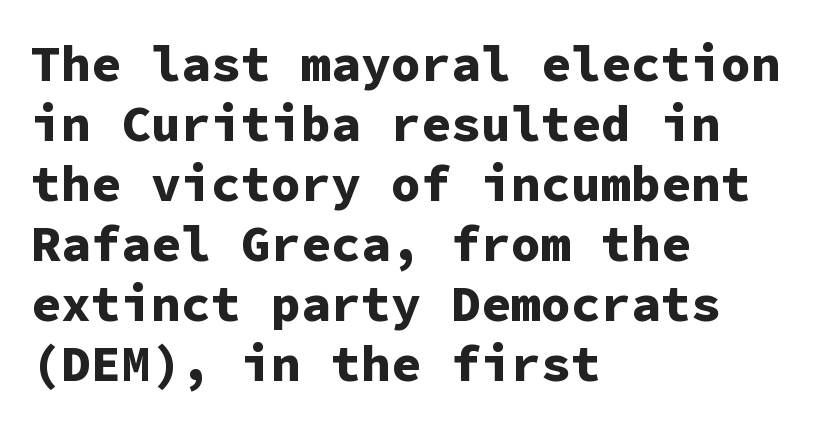
Q: Is the text bold? A: Yes.
Q: Is the text italic (slanted)? A: No, it is upright.
Q: Is the typeface a serif or a sans-serif typeface? A: Sans-serif.
Q: Is the text underlined? A: No.
Q: How is the paragraph aligned? A: Left-aligned.
Q: Is the spacing between letters normal or unusually wide? A: Normal.
Q: Width (condensed, normal, or wide)? A: Normal.
Q: Stroke contrast? A: Low.
Q: x-height? A: Medium.
Q: Monospaced? A: Yes.
